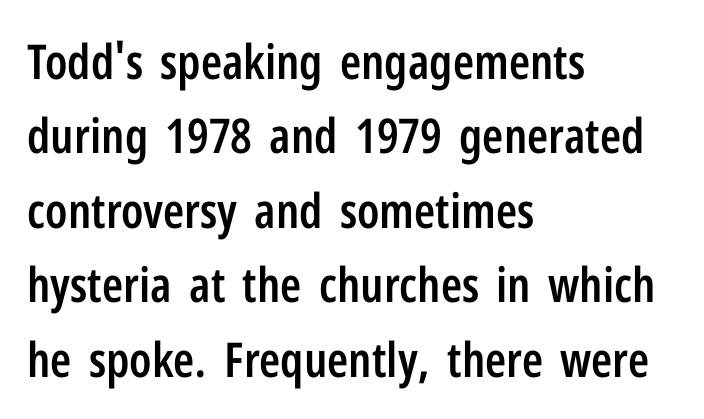
Q: Is the text bold? A: Semi-bold.
Q: Is the text italic (slanted)? A: No, it is upright.
Q: Is the typeface a serif or a sans-serif typeface? A: Sans-serif.
Q: Is the text underlined? A: No.
Q: How is the paragraph aligned? A: Left-aligned.
Q: Is the spacing between letters normal or unusually wide? A: Normal.
Q: Is the spacing between lines tight, normal or loose? A: Normal.
Q: Width (condensed, normal, or wide)? A: Condensed.
Q: Stroke contrast? A: Low.
Q: x-height? A: Medium.
Q: Monospaced? A: No.
